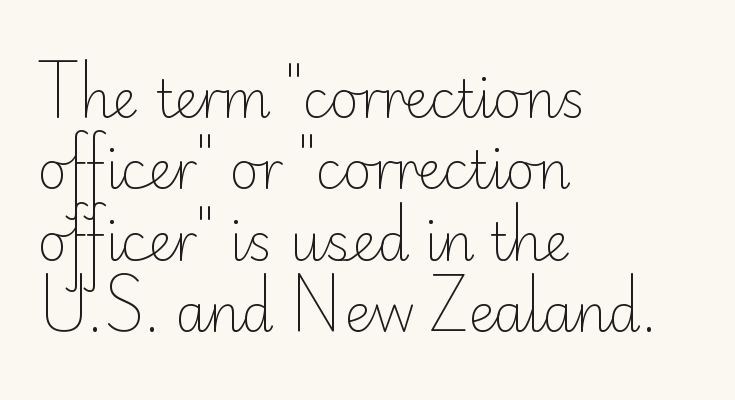
Honestly, the row spacing looks completely unremarkable. Look at the tracking — it's just the regular setting, nothing added. The weight would be labelled regular, book, light, or lighter still. These lines are rendered in a variable-pitch font. The lettering stays uniformly vertical, giving the passage a roman look. Examine the stroke ends and you'll find no serifs.
